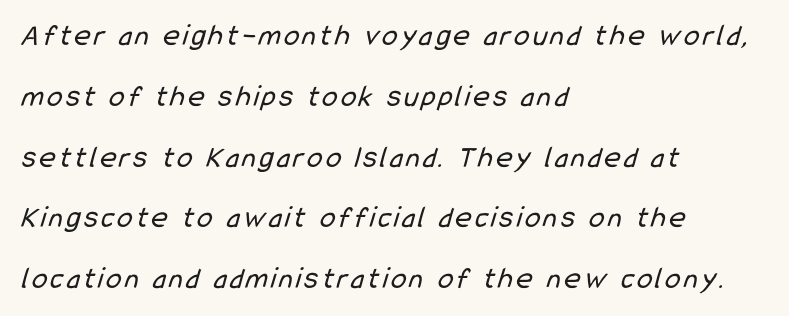
{"serif": "no", "bold": "no", "weight": "regular", "width": "condensed", "stroke_contrast": "low", "x_height": "medium", "monospaced": "no", "underline": "no", "align": "left", "line_spacing": "loose", "line_spacing_ratio": 1.96, "glyph_px": 31}
